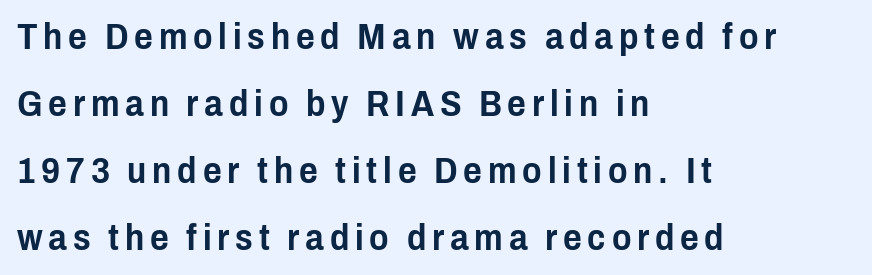
Think of a printed novel: that variable character pitch is what you see here. Ordinary non-slanted type is in use. Alignment: flush left. Each letter's strokes conclude bluntly, with no projecting serifs. Lines of text with bare space underneath.
